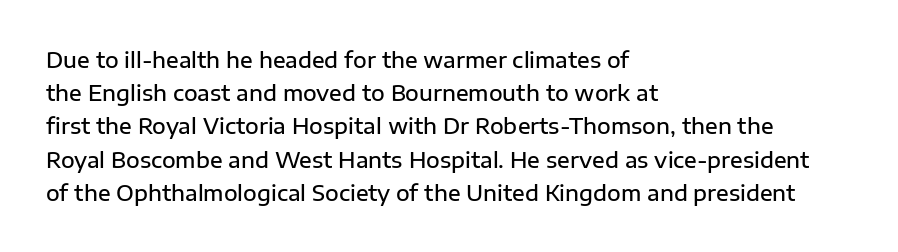
The image shows 21 px text type, upright; set left-aligned, normal line spacing (1.58x), normal letter spacing, not underlined.
